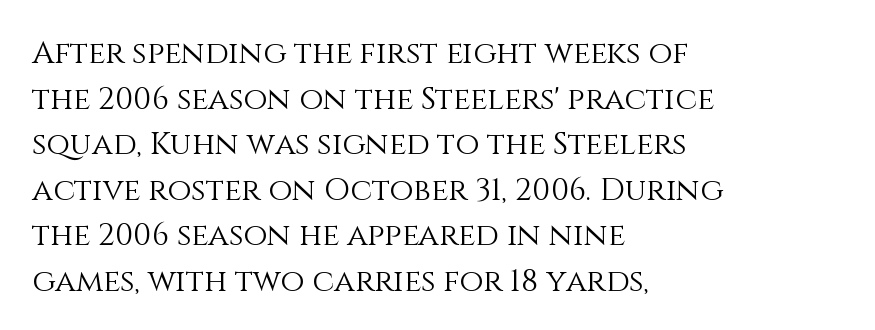
Descenders are the only things crossing below the line. Every row of glyphs begins at an identical x-position on the left. Leading: standard. The font's upright variant was chosen for this text.
